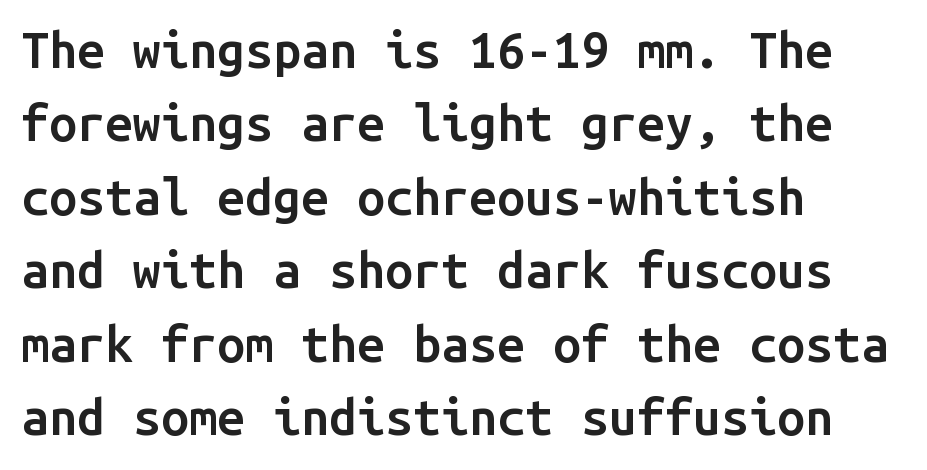
The image shows 50 px semibold sans-serif type, upright, monospaced; set left-aligned, normal line spacing (1.47x), normal letter spacing, not underlined; low stroke contrast and a medium x-height.
